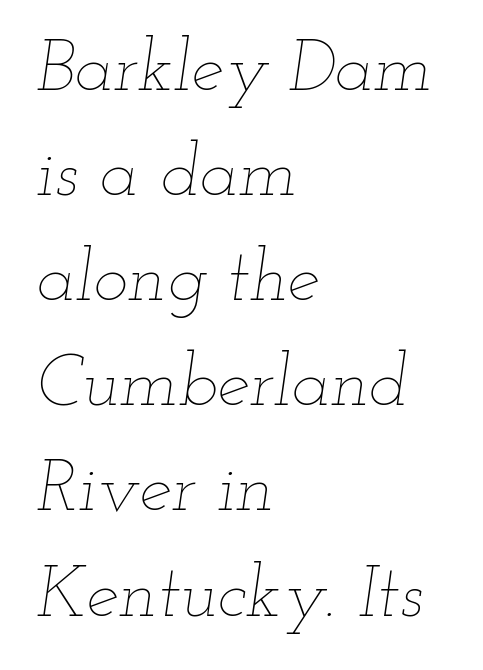
{"italic": "yes", "lean": "right", "slant_degrees": 12, "bold": "no", "weight": "thin", "width": "wide", "stroke_contrast": "low", "x_height": "small", "monospaced": "no", "underline": "no", "align": "left", "line_spacing": "normal", "line_spacing_ratio": 1.44, "letter_spacing": "normal", "letter_spacing_em": 0.0, "glyph_px": 73}
